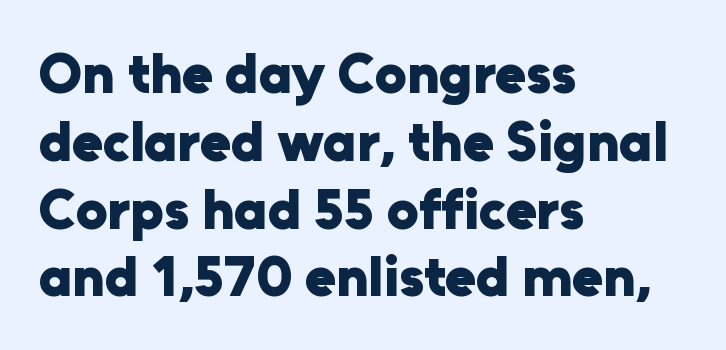
{"serif": "no", "italic": "no", "bold": "yes", "weight": "heavy", "width": "normal", "stroke_contrast": "low", "x_height": "medium", "monospaced": "no", "underline": "no", "align": "left", "line_spacing_ratio": 1.21, "letter_spacing": "normal", "letter_spacing_em": 0.0, "glyph_px": 56}
